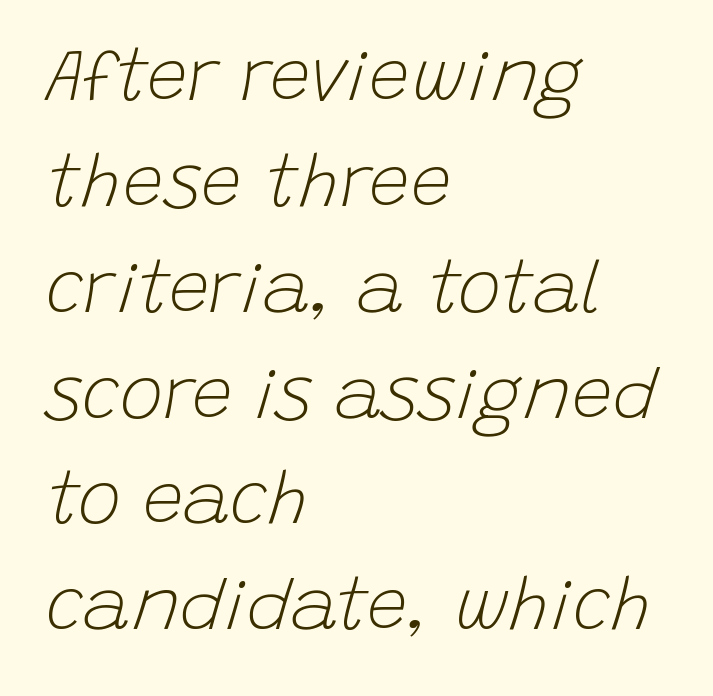
{"italic": "yes", "lean": "right", "slant_degrees": 15, "bold": "no", "weight": "light", "width": "normal", "stroke_contrast": "low", "x_height": "large", "monospaced": "no", "underline": "no", "align": "left", "line_spacing": "normal", "line_spacing_ratio": 1.45, "letter_spacing": "normal", "letter_spacing_em": 0.0, "glyph_px": 73}
